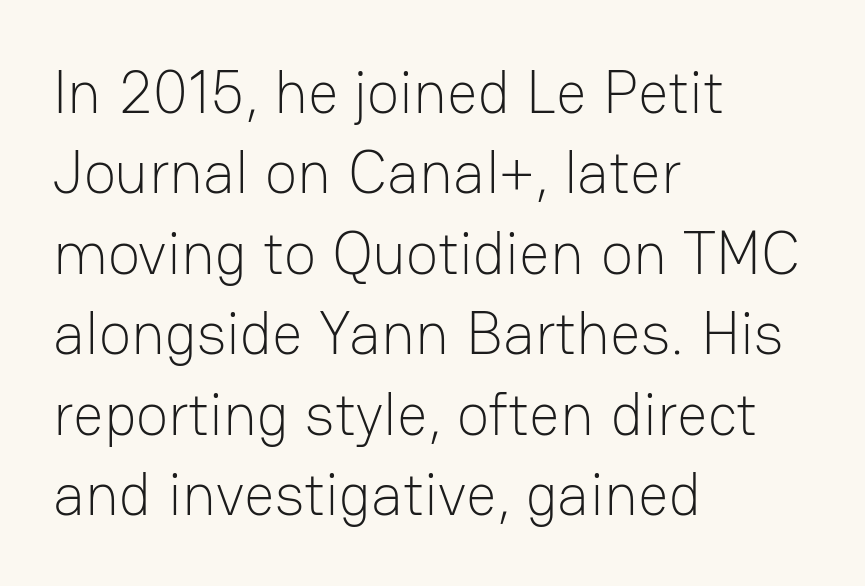
{"serif": "no", "italic": "no", "bold": "no", "weight": "light", "width": "normal", "stroke_contrast": "low", "x_height": "medium", "monospaced": "no", "underline": "no", "align": "left", "line_spacing": "normal", "line_spacing_ratio": 1.34, "letter_spacing": "normal", "letter_spacing_em": 0.0, "glyph_px": 60}
